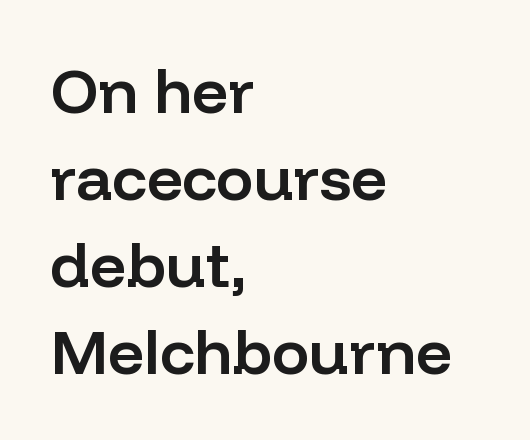
The image shows 63 px semibold sans-serif type, upright; set left-aligned, normal line spacing (1.38x), normal letter spacing, not underlined; low stroke contrast and a medium x-height.
